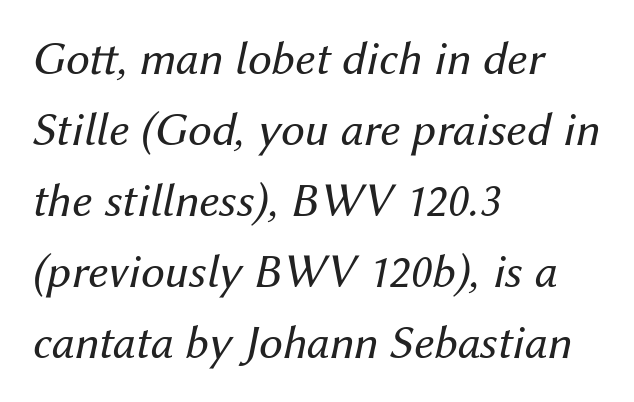
Q: Is the text bold? A: No.
Q: Is the text italic (slanted)? A: Yes, it leans right by about 12 degrees.
Q: Is the text underlined? A: No.
Q: How is the paragraph aligned? A: Left-aligned.
Q: Is the spacing between letters normal or unusually wide? A: Normal.
Q: Is the spacing between lines tight, normal or loose? A: Normal.
Q: Width (condensed, normal, or wide)? A: Normal.
Q: Stroke contrast? A: Medium.
Q: x-height? A: Medium.
Q: Monospaced? A: No.
